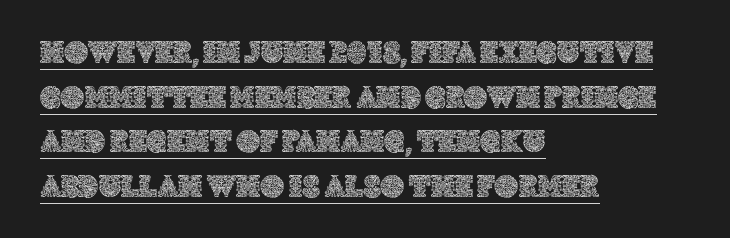
The image shows 33 px text type, upright; set left-aligned, normal line spacing (1.35x), normal letter spacing, underlined; a large x-height.
